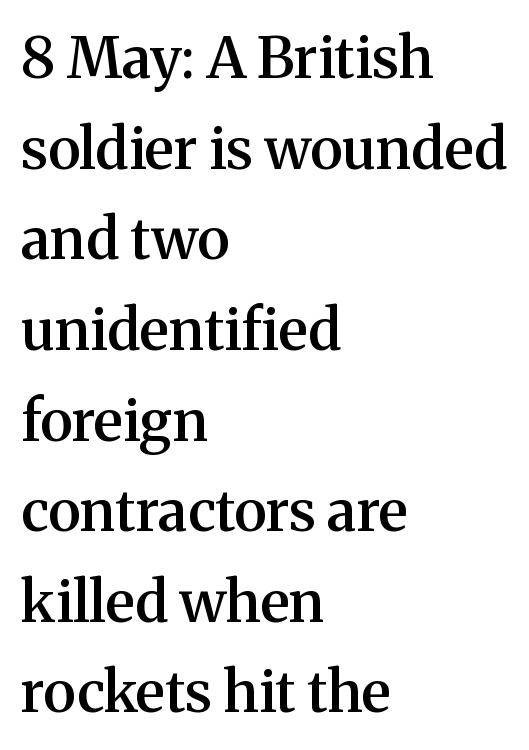
Q: Is the text bold? A: Semi-bold.
Q: Is the text italic (slanted)? A: No, it is upright.
Q: Is the typeface a serif or a sans-serif typeface? A: Serif.
Q: Is the text underlined? A: No.
Q: How is the paragraph aligned? A: Left-aligned.
Q: Is the spacing between letters normal or unusually wide? A: Normal.
Q: Is the spacing between lines tight, normal or loose? A: Normal.
Q: Width (condensed, normal, or wide)? A: Normal.
Q: Stroke contrast? A: Medium.
Q: x-height? A: Medium.
Q: Monospaced? A: No.
